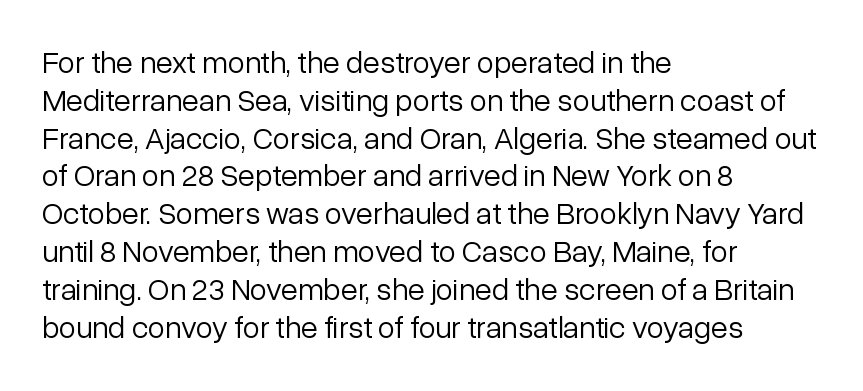
A quiet, ordinary-to-light weight characterises the typeface. The rendering shows plain stroke endings on the letterforms — a sans-serif design. No extra tracking has been applied to these lines. Letters rest on an invisible, unmarked baseline. The passage shown is typed in a proportional face where columns would drift. The lettering holds an erect, upright posture throughout.
